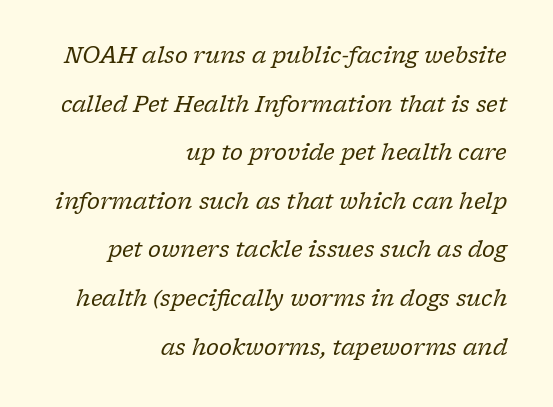
{"italic": "yes", "lean": "right", "slant_degrees": 17, "bold": "no", "underline": "no", "align": "right", "line_spacing": "loose", "line_spacing_ratio": 2.21, "letter_spacing": "normal", "letter_spacing_em": 0.0, "glyph_px": 22}
